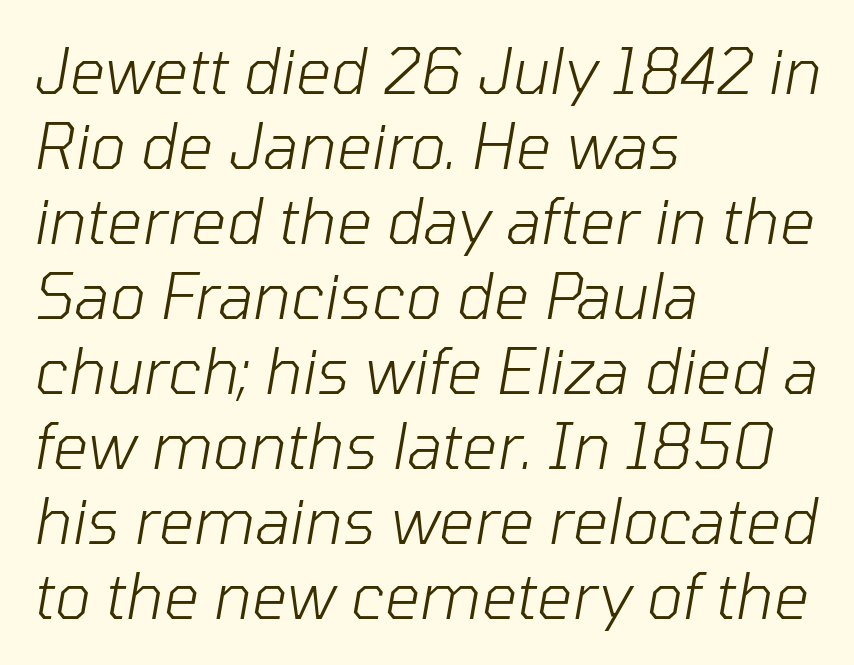
Q: Is the text bold? A: No.
Q: Is the text italic (slanted)? A: Yes, it leans right by about 10 degrees.
Q: Is the text underlined? A: No.
Q: How is the paragraph aligned? A: Left-aligned.
Q: Is the spacing between letters normal or unusually wide? A: Normal.
Q: Width (condensed, normal, or wide)? A: Normal.
Q: Stroke contrast? A: Low.
Q: x-height? A: Medium.
Q: Monospaced? A: No.
